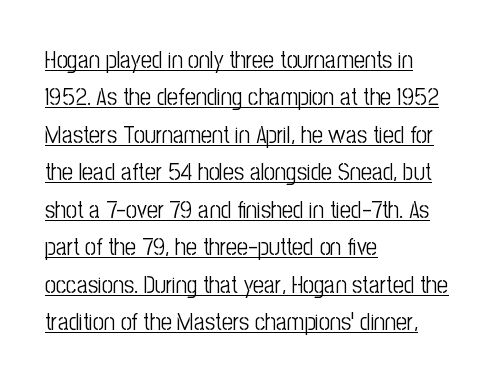
{"italic": "no", "bold": "no", "underline": "yes", "align": "left", "line_spacing": "normal", "line_spacing_ratio": 1.56, "letter_spacing": "normal", "letter_spacing_em": 0.0, "glyph_px": 24}
